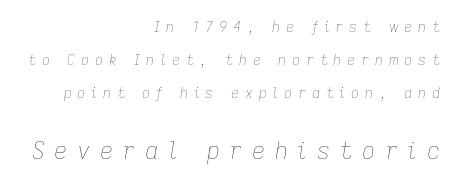
Q: Is the text bold? A: No.
Q: Is the text italic (slanted)? A: Yes, it leans right by about 9 degrees.
Q: Is the text underlined? A: No.
Q: How is the paragraph aligned? A: Right-aligned.
Q: Is the spacing between letters normal or unusually wide? A: Unusually wide.
Q: Is the spacing between lines tight, normal or loose? A: Loose.
Q: Which block of text is set in a larger size, the first (top) or the second (bottom)? A: The second (bottom) one.
